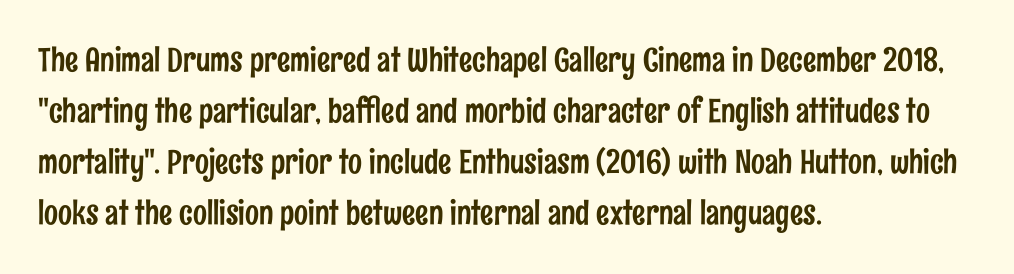
The image shows 33 px condensed sans-serif type, upright; set left-aligned, normal line spacing (1.55x), normal letter spacing, not underlined; low stroke contrast and a medium x-height.
